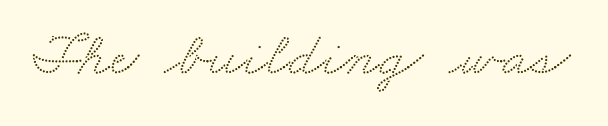
The image shows 63 px wide serif type; set normal letter spacing, not underlined; medium stroke contrast and a small x-height.
